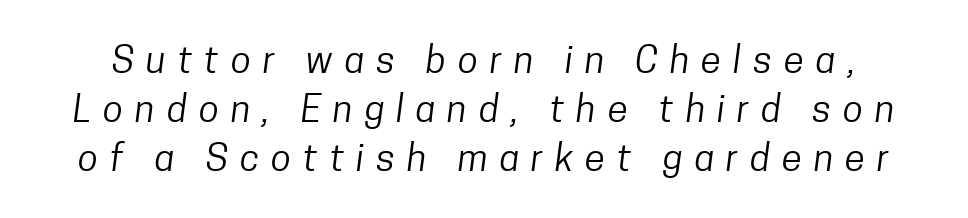
{"serif": "no", "bold": "no", "weight": "regular", "width": "condensed", "stroke_contrast": "low", "x_height": "medium", "monospaced": "no", "underline": "no", "line_spacing": "normal", "line_spacing_ratio": 1.33, "letter_spacing": "wide", "letter_spacing_em": 0.32, "glyph_px": 37}
